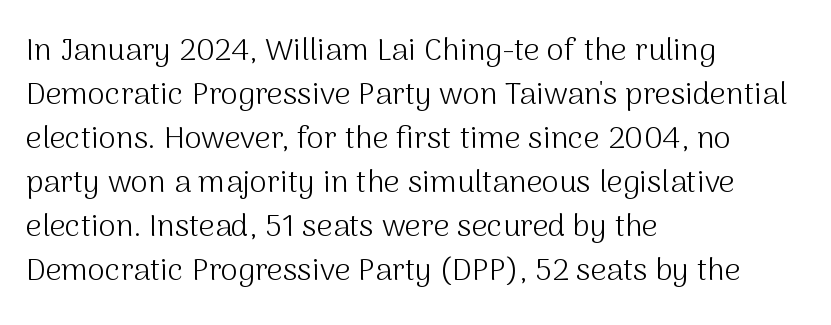
Q: Is the text bold? A: No.
Q: Is the text italic (slanted)? A: No, it is upright.
Q: Is the typeface a serif or a sans-serif typeface? A: Sans-serif.
Q: Is the text underlined? A: No.
Q: How is the paragraph aligned? A: Left-aligned.
Q: Is the spacing between letters normal or unusually wide? A: Normal.
Q: Is the spacing between lines tight, normal or loose? A: Normal.
Q: Width (condensed, normal, or wide)? A: Normal.
Q: Stroke contrast? A: Medium.
Q: x-height? A: Medium.
Q: Monospaced? A: No.
